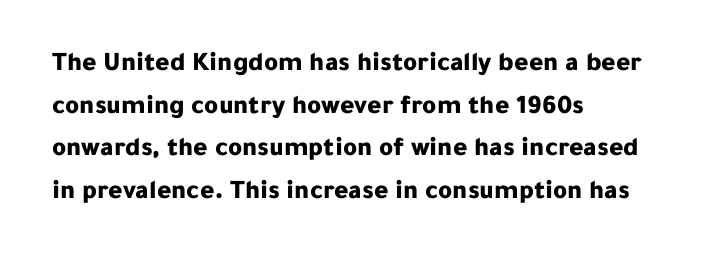
Q: Is the text bold? A: Yes.
Q: Is the text italic (slanted)? A: No, it is upright.
Q: Is the text underlined? A: No.
Q: How is the paragraph aligned? A: Left-aligned.
Q: Is the spacing between letters normal or unusually wide? A: Normal.
Q: Is the spacing between lines tight, normal or loose? A: Normal.
